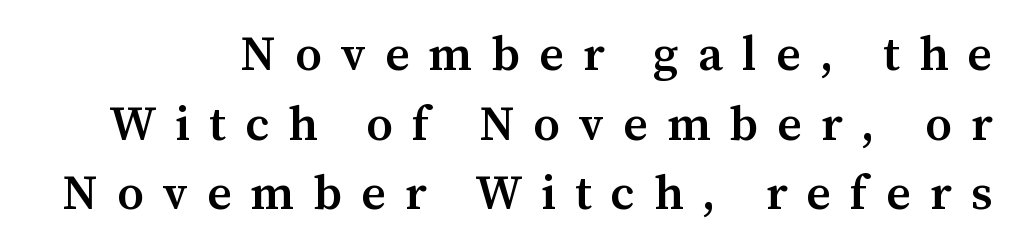
Q: Is the text bold? A: Semi-bold.
Q: Is the text italic (slanted)? A: No, it is upright.
Q: Is the typeface a serif or a sans-serif typeface? A: Serif.
Q: Is the text underlined? A: No.
Q: Is the spacing between letters normal or unusually wide? A: Unusually wide.
Q: Is the spacing between lines tight, normal or loose? A: Normal.
Q: Width (condensed, normal, or wide)? A: Normal.
Q: Stroke contrast? A: Medium.
Q: x-height? A: Medium.
Q: Monospaced? A: No.
